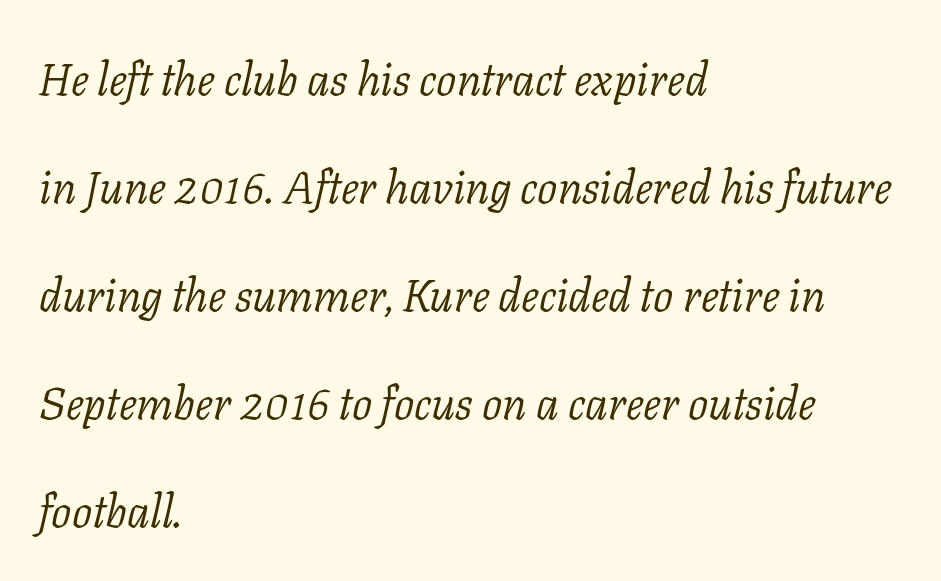
Q: Is the text bold? A: No.
Q: Is the text italic (slanted)? A: Yes, it leans right by about 11 degrees.
Q: Is the typeface a serif or a sans-serif typeface? A: Serif.
Q: Is the text underlined? A: No.
Q: How is the paragraph aligned? A: Left-aligned.
Q: Is the spacing between letters normal or unusually wide? A: Normal.
Q: Is the spacing between lines tight, normal or loose? A: Loose.
Q: Width (condensed, normal, or wide)? A: Normal.
Q: Stroke contrast? A: Low.
Q: x-height? A: Medium.
Q: Monospaced? A: No.
